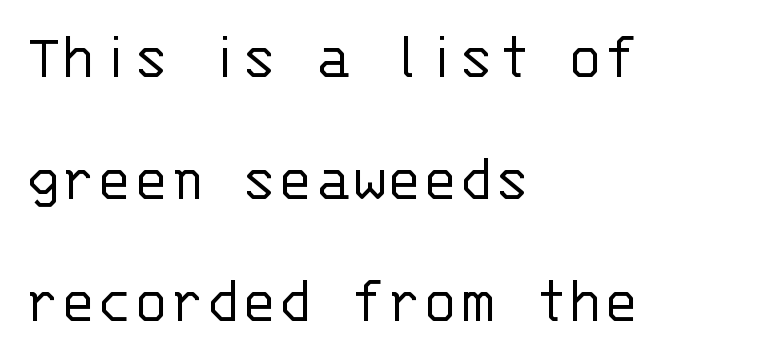
{"serif": "no", "italic": "no", "bold": "no", "weight": "light", "width": "normal", "stroke_contrast": "low", "x_height": "large", "monospaced": "yes", "underline": "no", "align": "left", "line_spacing_ratio": 1.82, "letter_spacing": "normal", "letter_spacing_em": 0.0, "glyph_px": 67}
